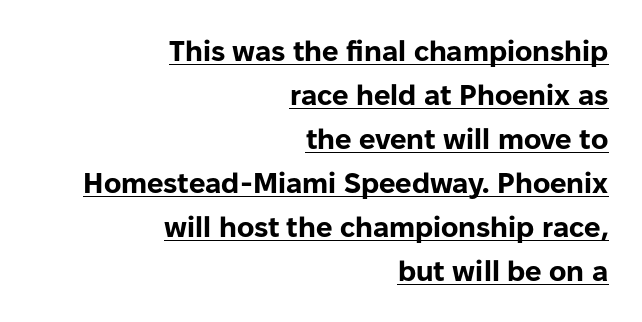
Spacing verdict: proportional, widths tailored to each character. A continuous stroke trails under the words, as in a hyperlink. How are the letters spaced? Ordinarily, with no added tracking. Line spacing here is normal. These lines were composed using upright roman letters. Chunky letters — that's bold for sure.
